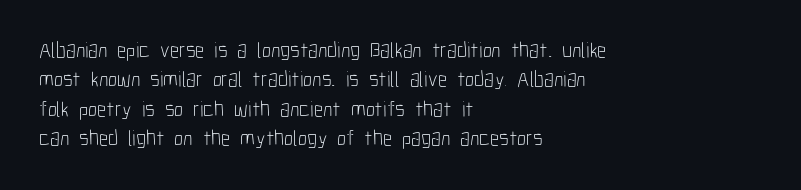
Q: Is the text bold? A: No.
Q: Is the text italic (slanted)? A: No, it is upright.
Q: Is the text underlined? A: No.
Q: How is the paragraph aligned? A: Left-aligned.
Q: Is the spacing between letters normal or unusually wide? A: Normal.
Q: Is the spacing between lines tight, normal or loose? A: Normal.
